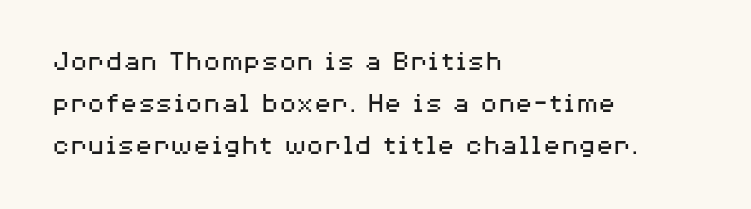
Honestly, the row spacing looks completely unremarkable. The strokes are not fattened; the text isn't bold. Posture: upright roman. All the whitespace from short lines collects on the right.
